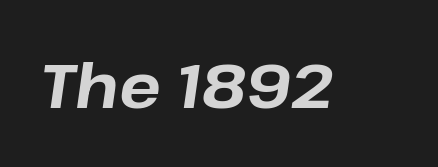
It's the slanting kind of type. The tracking reads as untouched default to a designer's eye. The string is rendered with underlining switched off. Note the varied advance widths — an 'i' is clearly narrower than an 'm'.
